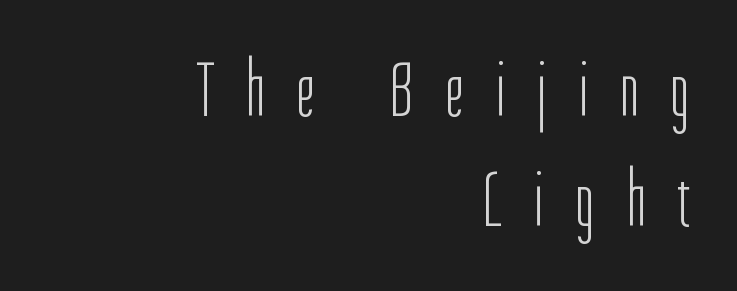
Q: Is the text bold? A: No.
Q: Is the text italic (slanted)? A: No, it is upright.
Q: Is the typeface a serif or a sans-serif typeface? A: Sans-serif.
Q: Is the text underlined? A: No.
Q: How is the paragraph aligned? A: Right-aligned.
Q: Is the spacing between letters normal or unusually wide? A: Unusually wide.
Q: Is the spacing between lines tight, normal or loose? A: Normal.
Q: Width (condensed, normal, or wide)? A: Condensed.
Q: Stroke contrast? A: Low.
Q: x-height? A: Medium.
Q: Monospaced? A: No.
